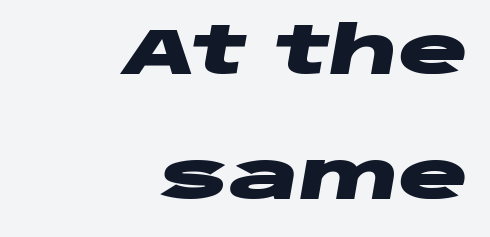
Q: Is the text bold? A: Yes.
Q: Is the text italic (slanted)? A: Yes, it leans right by about 10 degrees.
Q: Is the text underlined? A: No.
Q: How is the paragraph aligned? A: Right-aligned.
Q: Is the spacing between letters normal or unusually wide? A: Normal.
Q: Is the spacing between lines tight, normal or loose? A: Loose.
Q: Width (condensed, normal, or wide)? A: Wide.
Q: Stroke contrast? A: Low.
Q: x-height? A: Large.
Q: Monospaced? A: No.
